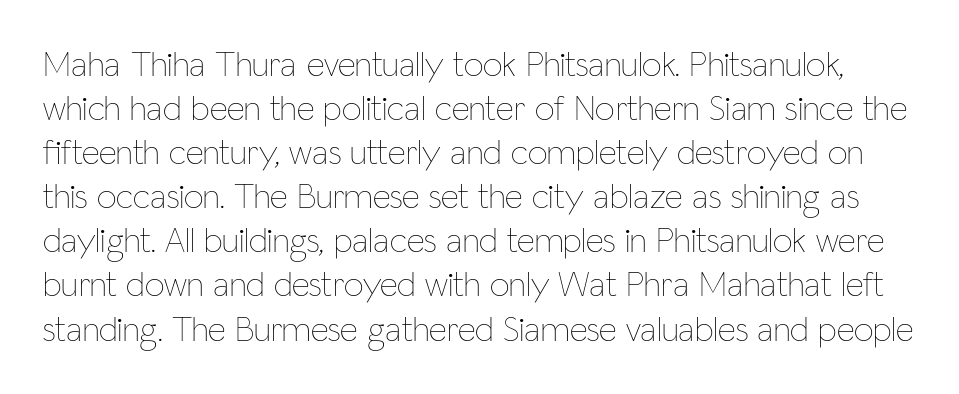
{"italic": "no", "bold": "no", "weight": "thin", "width": "condensed", "stroke_contrast": "low", "x_height": "medium", "monospaced": "no", "underline": "no", "line_spacing": "normal", "line_spacing_ratio": 1.26, "letter_spacing": "normal", "letter_spacing_em": 0.0, "glyph_px": 35}
